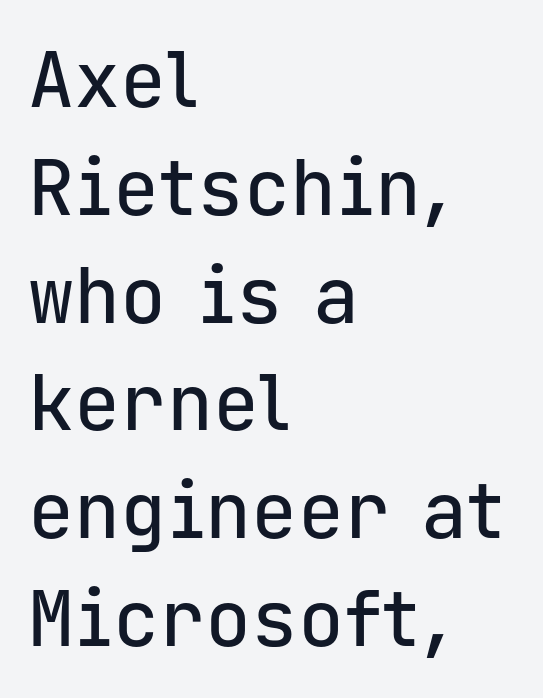
Q: Is the text italic (slanted)? A: No, it is upright.
Q: Is the typeface a serif or a sans-serif typeface? A: Sans-serif.
Q: Is the text underlined? A: No.
Q: How is the paragraph aligned? A: Left-aligned.
Q: Is the spacing between letters normal or unusually wide? A: Normal.
Q: Is the spacing between lines tight, normal or loose? A: Normal.
Q: Width (condensed, normal, or wide)? A: Normal.
Q: Stroke contrast? A: Low.
Q: x-height? A: Medium.
Q: Monospaced? A: Yes.
